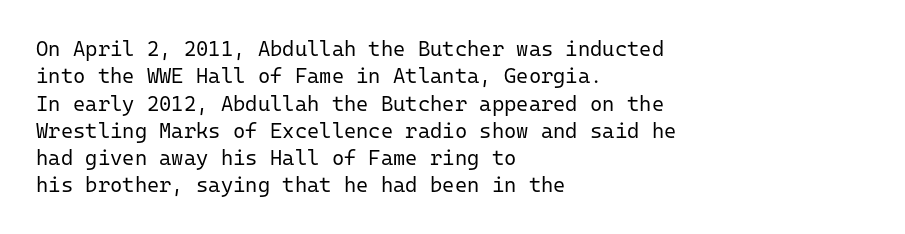
Reading down the block, your eye returns to a fixed left position each line. The weight tops out at a normal text grade. Interline gaps are of average width in this sample. The letters sit at their default tracking, neither squeezed nor spread.
